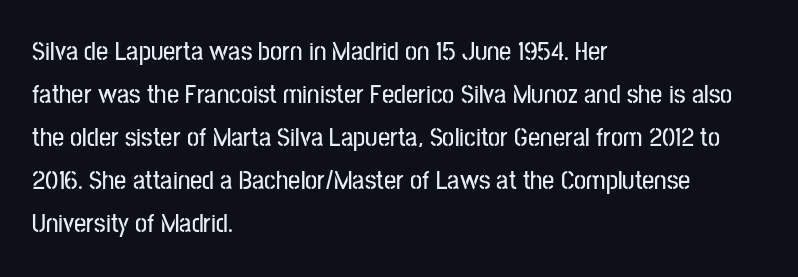
The image shows 27 px text type, upright; set left-aligned, normal line spacing (1.59x), normal letter spacing, not underlined.
